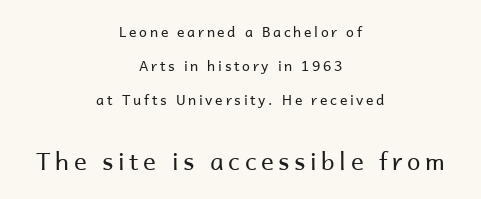
{"italic": "no", "bold": "no", "underline": "no", "align": "center", "line_spacing": "loose", "line_spacing_ratio": 2.42, "larger_block": "second", "size_ratio": 1.71, "glyph_px": 24}
